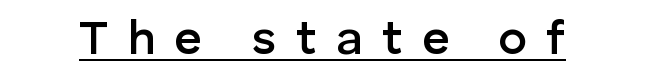
The image shows 48 px semibold sans-serif type, upright; set unusually wide letter spacing (+0.39 em), underlined; low stroke contrast and a medium x-height.
